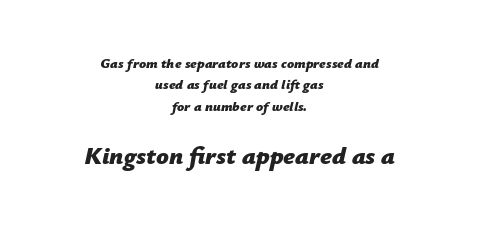
{"italic": "yes", "lean": "right", "slant_degrees": 12, "bold": "yes", "underline": "no", "align": "center", "line_spacing": "normal", "line_spacing_ratio": 1.53, "letter_spacing": "normal", "letter_spacing_em": 0.0, "larger_block": "second", "size_ratio": 1.79, "glyph_px": 25}
